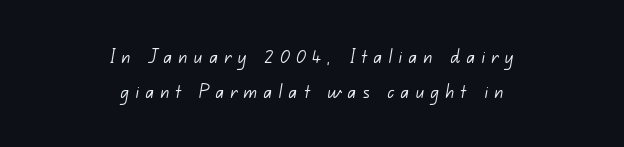
The image shows 22 px text type; set centered, normal line spacing (1.59x), unusually wide letter spacing (+0.29 em), not underlined.
